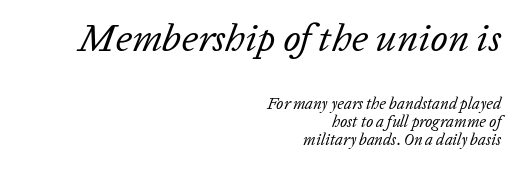
Q: Is the text bold? A: No.
Q: Is the text italic (slanted)? A: Yes, it leans right by about 20 degrees.
Q: Is the text underlined? A: No.
Q: How is the paragraph aligned? A: Right-aligned.
Q: Is the spacing between letters normal or unusually wide? A: Normal.
Q: Is the spacing between lines tight, normal or loose? A: Tight.
Q: Which block of text is set in a larger size, the first (top) or the second (bottom)? A: The first (top) one.
Q: Width (condensed, normal, or wide)? A: Normal.
Q: Stroke contrast? A: Low.
Q: x-height? A: Medium.
Q: Monospaced? A: No.
